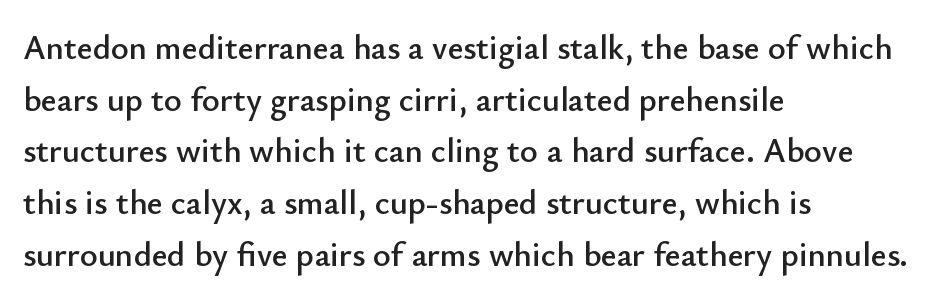
Q: Is the text italic (slanted)? A: No, it is upright.
Q: Is the typeface a serif or a sans-serif typeface? A: Sans-serif.
Q: Is the text underlined? A: No.
Q: How is the paragraph aligned? A: Left-aligned.
Q: Is the spacing between letters normal or unusually wide? A: Normal.
Q: Is the spacing between lines tight, normal or loose? A: Normal.
Q: Width (condensed, normal, or wide)? A: Normal.
Q: Stroke contrast? A: Low.
Q: x-height? A: Small.
Q: Monospaced? A: No.
